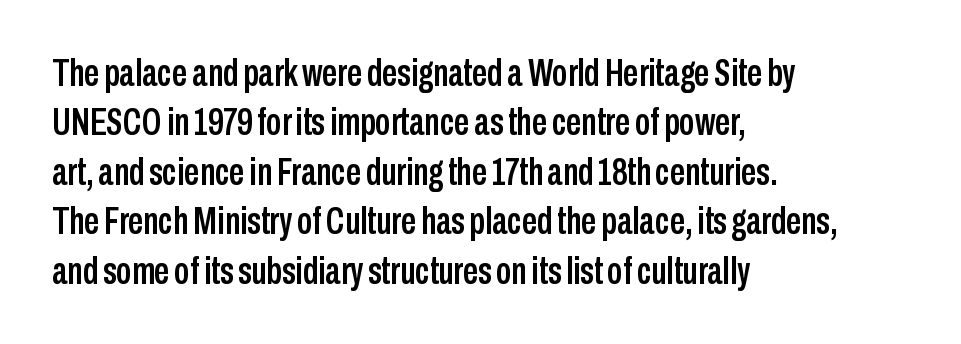
Q: Is the text italic (slanted)? A: No, it is upright.
Q: Is the typeface a serif or a sans-serif typeface? A: Sans-serif.
Q: Is the text underlined? A: No.
Q: How is the paragraph aligned? A: Left-aligned.
Q: Is the spacing between letters normal or unusually wide? A: Normal.
Q: Is the spacing between lines tight, normal or loose? A: Normal.
Q: Width (condensed, normal, or wide)? A: Condensed.
Q: Stroke contrast? A: Low.
Q: x-height? A: Medium.
Q: Monospaced? A: No.
